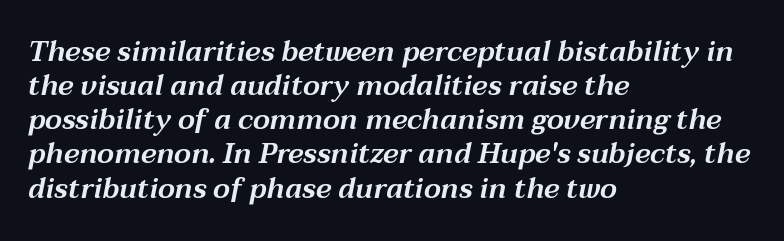
This sample has the flowing, uneven cadence of proportional lettering. Unmarked baselines from the first word to the last. If you drew a line through each stem, it would be angled. The compositor pushed each line to the left boundary. Nothing unusual about the tracking: characters are spaced as the font intends.
